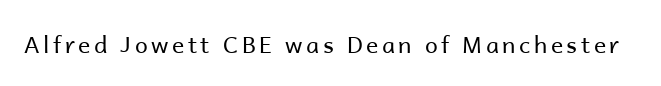
Honestly, there is no underline to notice here at all. This is roman type, the default non-slanted kind. Weight: not bold — regular or lighter.
